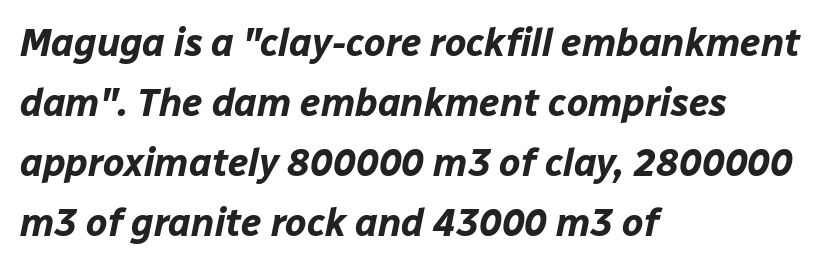
Q: Is the text bold? A: Yes.
Q: Is the text italic (slanted)? A: Yes, it leans right by about 12 degrees.
Q: Is the text underlined? A: No.
Q: How is the paragraph aligned? A: Left-aligned.
Q: Is the spacing between letters normal or unusually wide? A: Normal.
Q: Is the spacing between lines tight, normal or loose? A: Normal.
Q: Width (condensed, normal, or wide)? A: Normal.
Q: Stroke contrast? A: Low.
Q: x-height? A: Medium.
Q: Monospaced? A: No.
